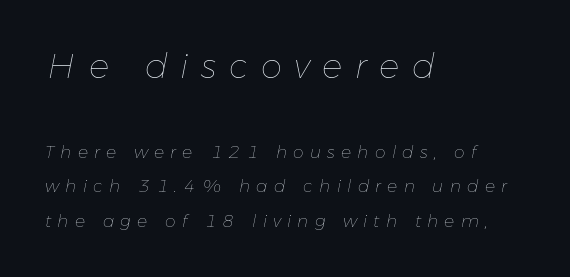
Stroke thickness stays within the range of a standard reading face or lighter. Casual observation: everything's shoved over to the left. Here the designer chose a conventional face with non-uniform glyph widths. Has an underline been added? It has not.
